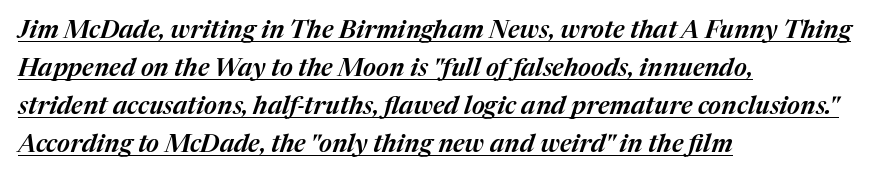
{"italic": "yes", "lean": "right", "slant_degrees": 17, "underline": "yes", "align": "left", "line_spacing": "normal", "line_spacing_ratio": 1.52, "letter_spacing": "normal", "letter_spacing_em": 0.0, "glyph_px": 25}
